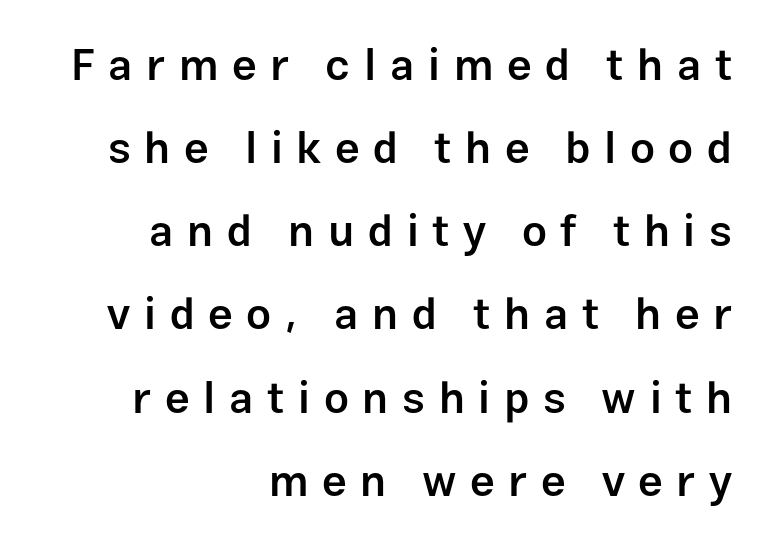
I'd describe the lettering as semibold — firm but not a full bold. Short and long lines alike share a common ending point at right. The typography opts for an upright posture over an oblique one. This rendering employs a face without finishing strokes, i.e., a sans-serif. Descenders hang freely into open space. Do the characters align in a grid? No, the font is proportional.
